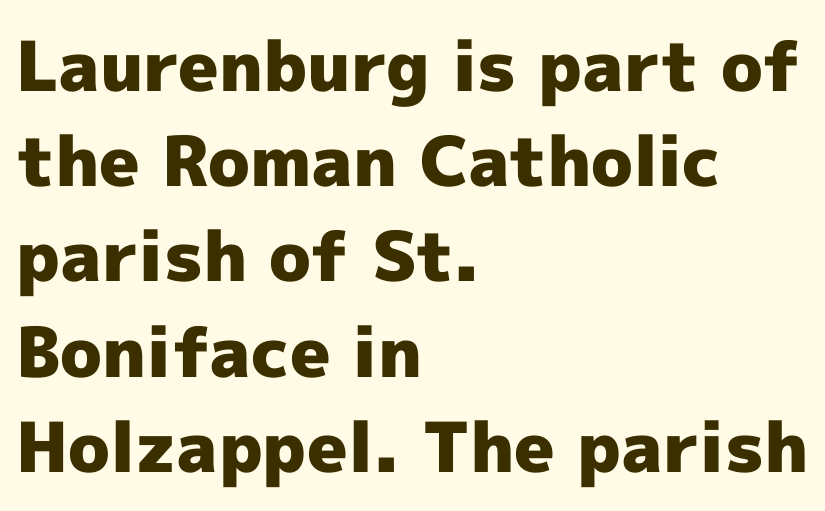
Q: Is the text bold? A: Yes.
Q: Is the text italic (slanted)? A: No, it is upright.
Q: Is the typeface a serif or a sans-serif typeface? A: Sans-serif.
Q: Is the text underlined? A: No.
Q: How is the paragraph aligned? A: Left-aligned.
Q: Is the spacing between letters normal or unusually wide? A: Normal.
Q: Is the spacing between lines tight, normal or loose? A: Normal.
Q: Width (condensed, normal, or wide)? A: Normal.
Q: x-height? A: Medium.
Q: Monospaced? A: No.
